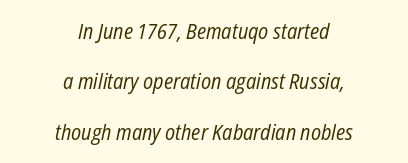
Q: Is the text bold? A: No.
Q: Is the text italic (slanted)? A: Yes, it leans right by about 12 degrees.
Q: Is the text underlined? A: No.
Q: How is the paragraph aligned? A: Centered.
Q: Is the spacing between letters normal or unusually wide? A: Normal.
Q: Is the spacing between lines tight, normal or loose? A: Loose.
